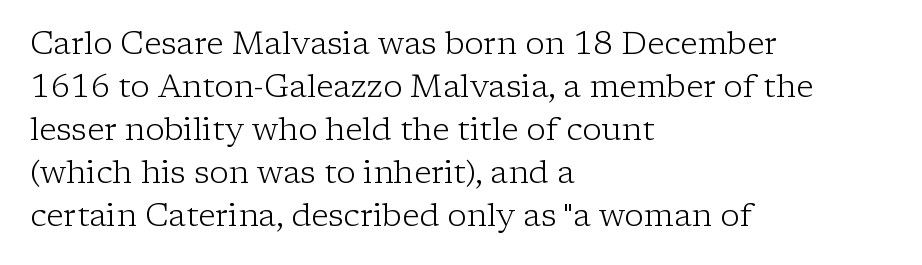
{"serif": "yes", "italic": "no", "bold": "no", "weight": "light", "width": "normal", "stroke_contrast": "low", "x_height": "medium", "monospaced": "no", "underline": "no", "align": "left", "line_spacing": "normal", "line_spacing_ratio": 1.34, "letter_spacing": "normal", "letter_spacing_em": 0.0, "glyph_px": 32}
